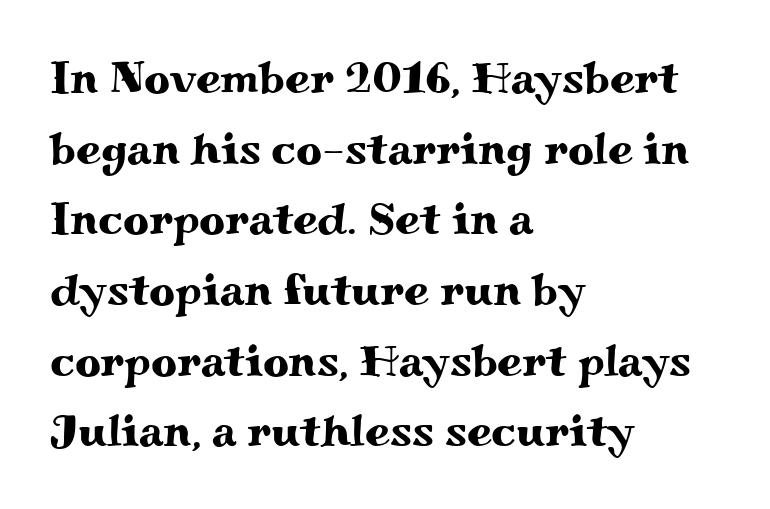
{"serif": "yes", "italic": "no", "width": "wide", "stroke_contrast": "medium", "x_height": "small", "monospaced": "no", "underline": "no", "align": "left", "line_spacing": "normal", "line_spacing_ratio": 1.57, "letter_spacing": "normal", "letter_spacing_em": 0.0, "glyph_px": 45}
